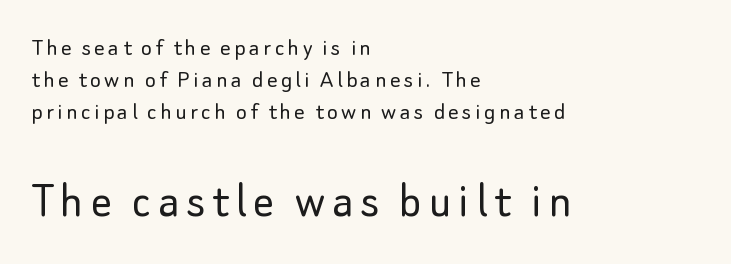
{"serif": "no", "italic": "no", "bold": "no", "weight": "light", "width": "normal", "stroke_contrast": "low", "x_height": "small", "monospaced": "no", "underline": "no", "align": "left", "line_spacing_ratio": 1.24, "larger_block": "second", "size_ratio": 2.0, "glyph_px": 52}
